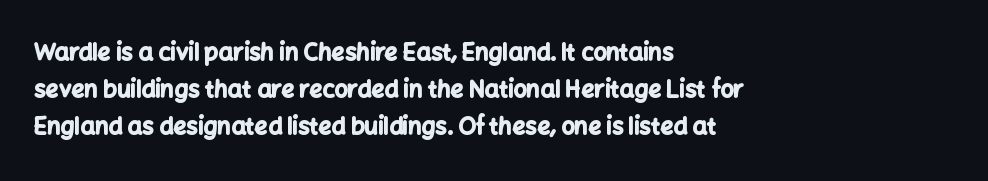
The image shows 23 px bold type, upright; set left-aligned, normal line spacing (1.6x), normal letter spacing, not underlined.
